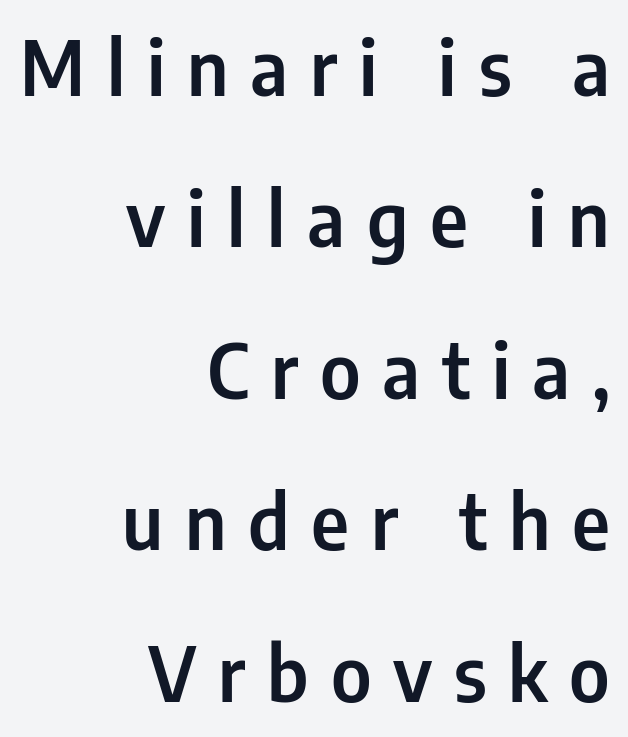
The image shows 75 px condensed sans-serif type, upright; set right-aligned, loose line spacing (2.02x), unusually wide letter spacing (+0.29 em), not underlined; low stroke contrast and a medium x-height.
